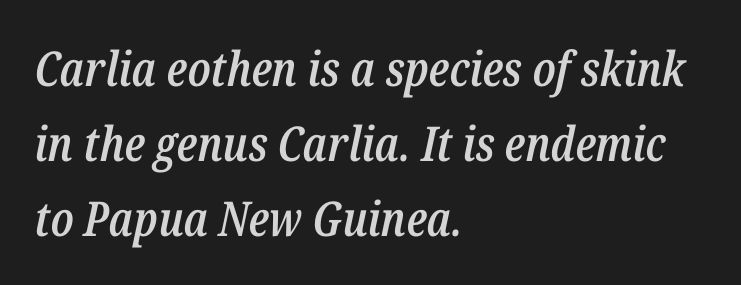
The image shows 48 px semibold, condensed type, italic (leaning right); set left-aligned, normal line spacing (1.56x), normal letter spacing, not underlined; low stroke contrast and a medium x-height.
